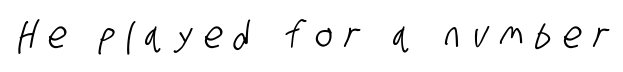
Q: Is the typeface a serif or a sans-serif typeface? A: Sans-serif.
Q: Is the text underlined? A: No.
Q: Is the spacing between letters normal or unusually wide? A: Unusually wide.
Q: Width (condensed, normal, or wide)? A: Condensed.
Q: Stroke contrast? A: Low.
Q: x-height? A: Large.
Q: Monospaced? A: No.
